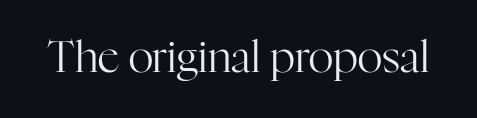
The image shows 43 px regular-weight serif type, upright; set normal letter spacing, not underlined; high stroke contrast and a medium x-height.
